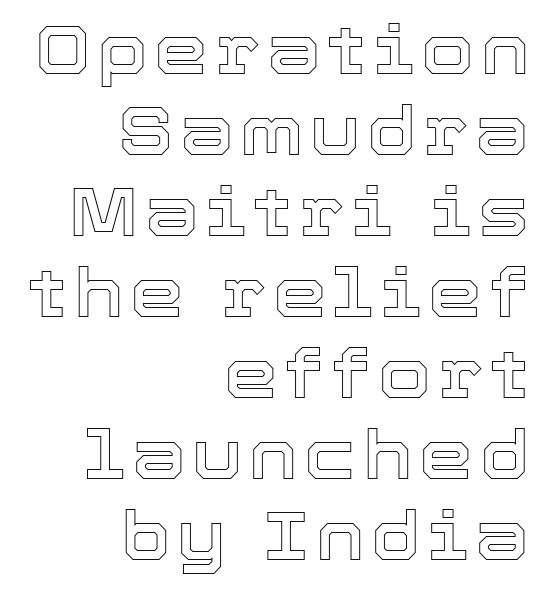
The compositor pushed each line to the right boundary. No word sits above an underline. Think of a printed novel: that variable character pitch is what you see here. Unlike italic type, these characters show no tilt at all.
